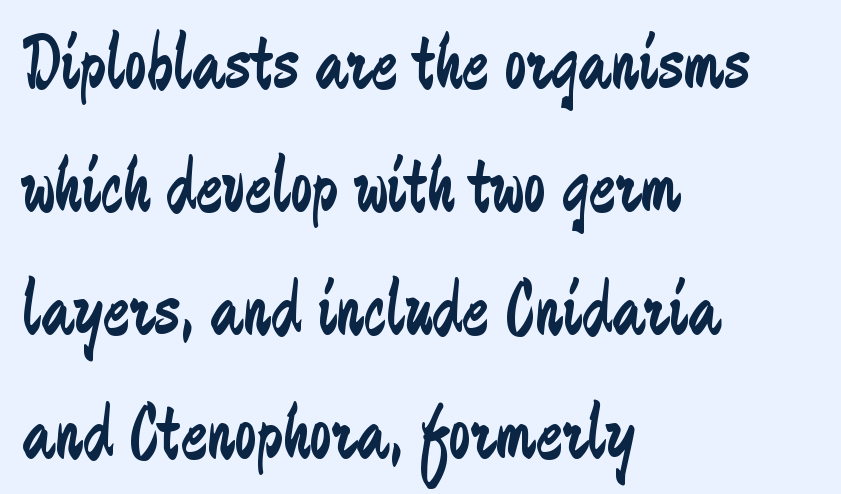
The image shows 79 px regular-weight, condensed sans-serif type; set left-aligned, normal line spacing (1.56x), normal letter spacing, not underlined; low stroke contrast and a medium x-height.
